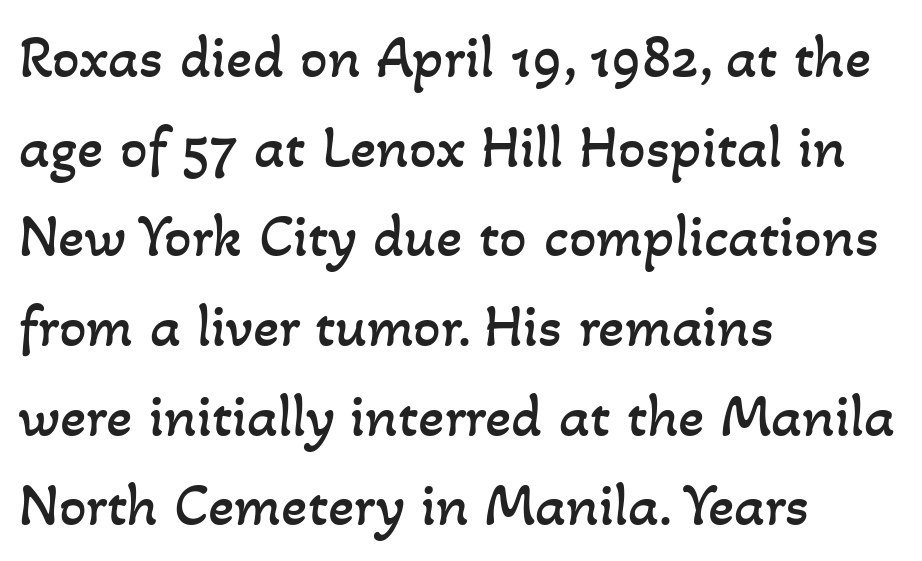
{"bold": "no", "weight": "regular", "width": "normal", "stroke_contrast": "low", "x_height": "small", "monospaced": "no", "underline": "no", "align": "left", "line_spacing": "normal", "line_spacing_ratio": 1.47, "letter_spacing": "normal", "letter_spacing_em": 0.0, "glyph_px": 61}
